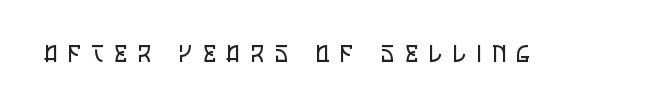
The strip under each line holds only bare page. Display-style spreading of the glyphs; the letterfit is very open. Ascenders rise straight up at ninety degrees. Bold? No — there's no thickening of the strokes.
